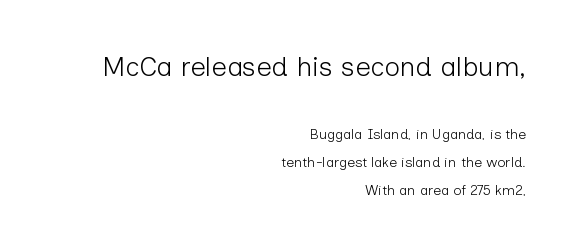
The image shows 27 px text type, upright; set right-aligned, loose line spacing (1.99x), normal letter spacing, not underlined; the first (top) block is 1.93x larger.
